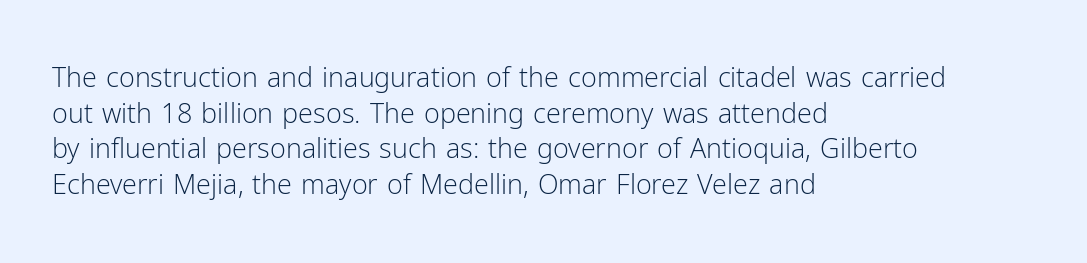
{"italic": "no", "bold": "no", "underline": "no", "align": "left", "line_spacing": "normal", "line_spacing_ratio": 1.32, "letter_spacing": "normal", "letter_spacing_em": 0.0, "glyph_px": 27}
